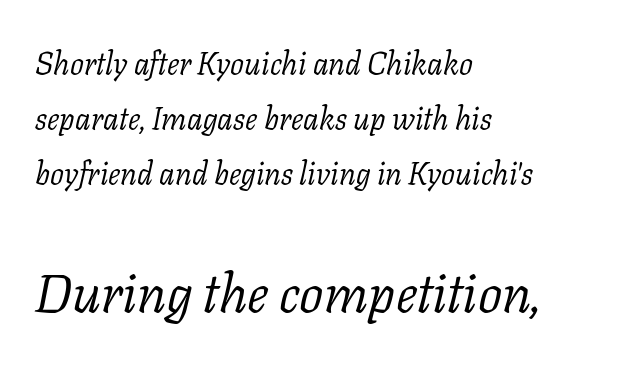
{"serif": "yes", "italic": "yes", "lean": "right", "slant_degrees": 11, "bold": "no", "weight": "light", "width": "normal", "stroke_contrast": "low", "x_height": "medium", "monospaced": "no", "underline": "no", "align": "left", "line_spacing_ratio": 1.78, "letter_spacing": "normal", "letter_spacing_em": 0.0, "larger_block": "second", "size_ratio": 1.74, "glyph_px": 54}
